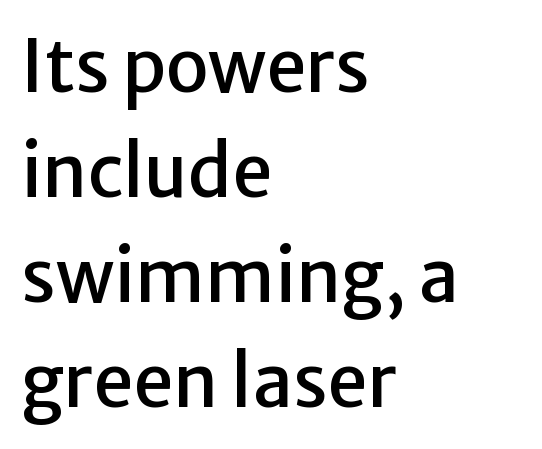
The image shows 72 px sans-serif type, upright; set left-aligned, normal line spacing (1.46x), normal letter spacing, not underlined; low stroke contrast and a medium x-height.
